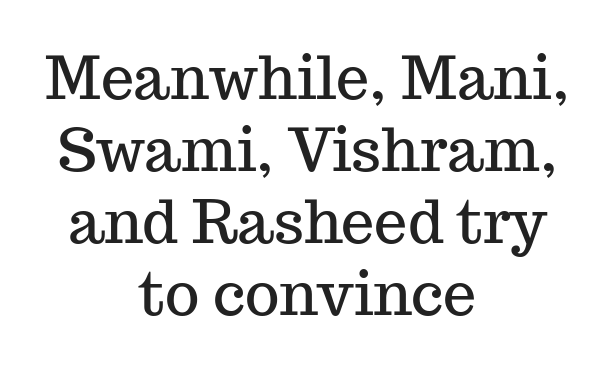
{"serif": "yes", "italic": "no", "width": "normal", "stroke_contrast": "medium", "x_height": "medium", "monospaced": "no", "underline": "no", "align": "center", "line_spacing_ratio": 1.22, "letter_spacing": "normal", "letter_spacing_em": 0.0, "glyph_px": 59}
